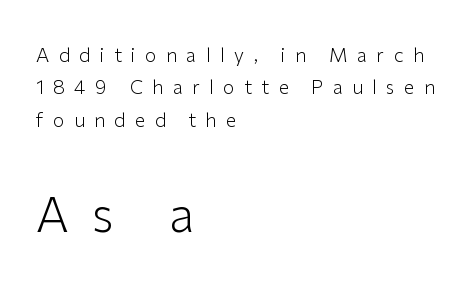
Q: Is the text bold? A: No.
Q: Is the text italic (slanted)? A: No, it is upright.
Q: Is the typeface a serif or a sans-serif typeface? A: Sans-serif.
Q: Is the text underlined? A: No.
Q: How is the paragraph aligned? A: Left-aligned.
Q: Is the spacing between letters normal or unusually wide? A: Unusually wide.
Q: Is the spacing between lines tight, normal or loose? A: Normal.
Q: Which block of text is set in a larger size, the first (top) or the second (bottom)? A: The second (bottom) one.
Q: Width (condensed, normal, or wide)? A: Normal.
Q: Stroke contrast? A: Low.
Q: x-height? A: Medium.
Q: Monospaced? A: No.
